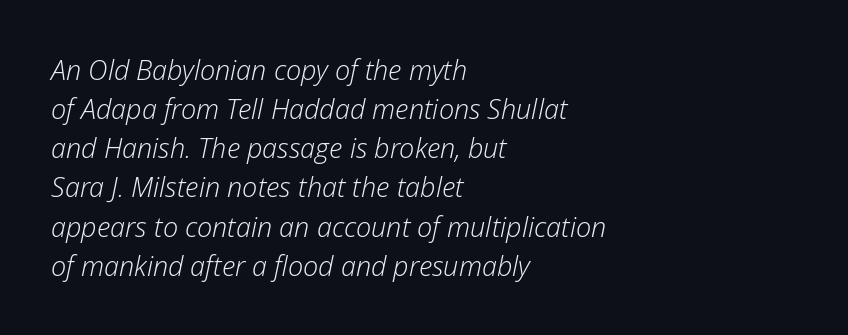
Q: Is the text bold? A: No.
Q: Is the text italic (slanted)? A: Yes, it leans right by about 12 degrees.
Q: Is the text underlined? A: No.
Q: How is the paragraph aligned? A: Left-aligned.
Q: Is the spacing between letters normal or unusually wide? A: Normal.
Q: Is the spacing between lines tight, normal or loose? A: Normal.
